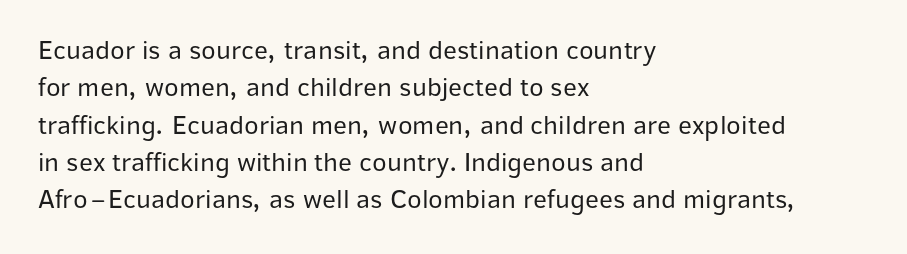
The image shows 27 px text type, upright; set left-aligned, normal line spacing (1.38x), normal letter spacing, not underlined.
